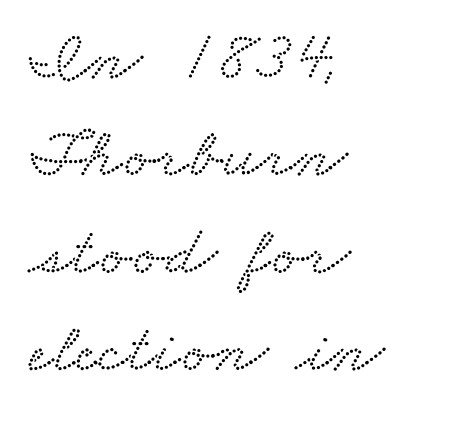
Q: Is the typeface a serif or a sans-serif typeface? A: Serif.
Q: Is the text underlined? A: No.
Q: How is the paragraph aligned? A: Left-aligned.
Q: Is the spacing between letters normal or unusually wide? A: Normal.
Q: Is the spacing between lines tight, normal or loose? A: Normal.
Q: Width (condensed, normal, or wide)? A: Wide.
Q: Stroke contrast? A: Low.
Q: x-height? A: Small.
Q: Monospaced? A: No.
